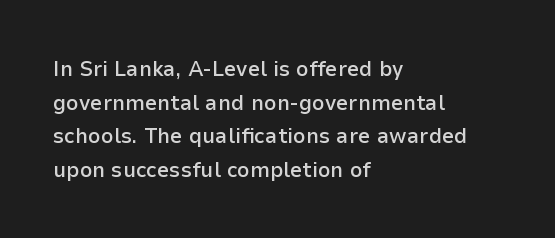
Every character sits straight up, as roman type does. Does extra space separate the letters? No, they use regular spacing. A somewhat darkened texture: the type is semibold rather than bold. A typesetter would call this leading conventional body-copy spacing.
